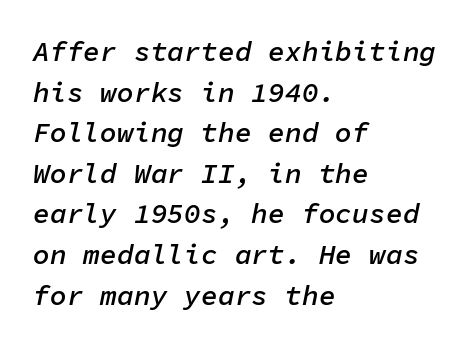
Q: Is the text bold? A: Semi-bold.
Q: Is the text italic (slanted)? A: Yes, it leans right by about 11 degrees.
Q: Is the text underlined? A: No.
Q: How is the paragraph aligned? A: Left-aligned.
Q: Is the spacing between letters normal or unusually wide? A: Normal.
Q: Is the spacing between lines tight, normal or loose? A: Normal.
Q: Width (condensed, normal, or wide)? A: Normal.
Q: Stroke contrast? A: Low.
Q: x-height? A: Medium.
Q: Monospaced? A: Yes.
